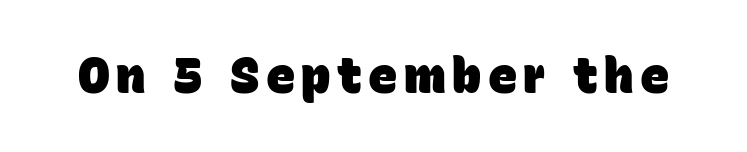
You could not count columns in this text — the font is proportionally spaced. Grotesque or geometric, the face here clearly has no serifs. Plenty of ink on the page — the face is bold. Check under the words: just untouched page.
